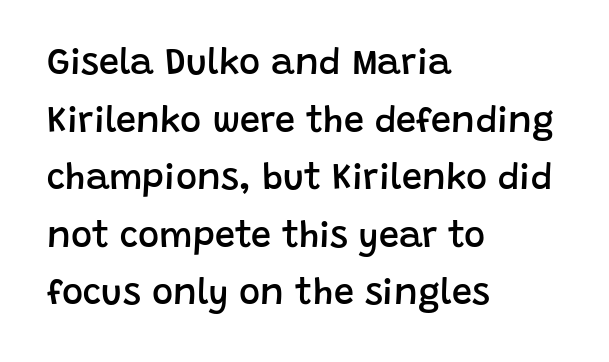
{"serif": "no", "italic": "no", "bold": "semi", "weight": "semibold", "width": "normal", "stroke_contrast": "low", "x_height": "large", "monospaced": "no", "underline": "no", "align": "left", "line_spacing": "normal", "line_spacing_ratio": 1.6, "letter_spacing": "normal", "letter_spacing_em": 0.0, "glyph_px": 36}
